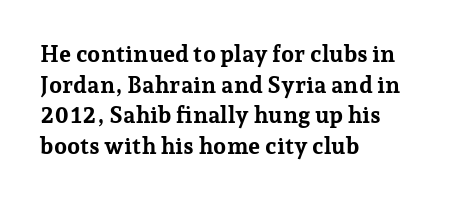
The image shows 23 px bold type, upright; set left-aligned, normal line spacing (1.33x), normal letter spacing, not underlined.
